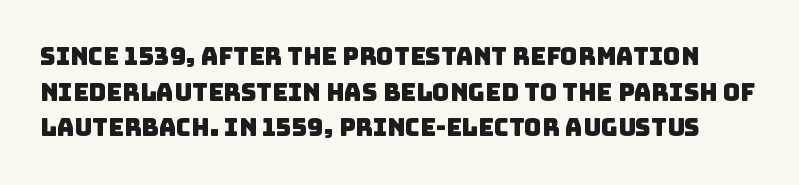
{"underline": "no", "line_spacing": "normal", "line_spacing_ratio": 1.48, "letter_spacing": "normal", "letter_spacing_em": 0.0, "glyph_px": 24}
